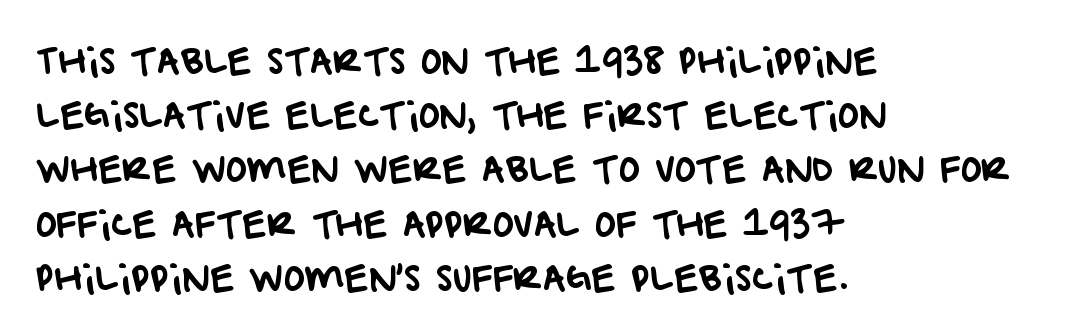
{"serif": "no", "width": "normal", "stroke_contrast": "low", "x_height": "large", "monospaced": "no", "underline": "no", "align": "left", "line_spacing": "normal", "line_spacing_ratio": 1.55, "letter_spacing": "normal", "letter_spacing_em": 0.0, "glyph_px": 35}
